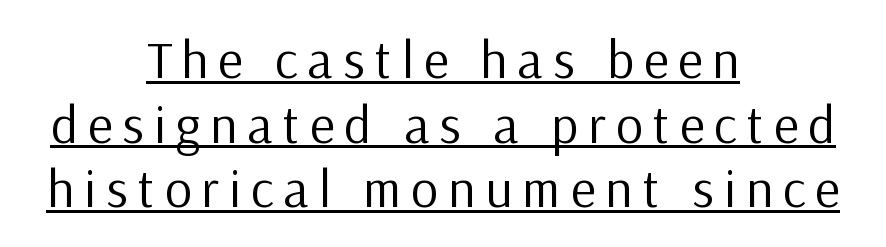
Q: Is the text bold? A: No.
Q: Is the text italic (slanted)? A: No, it is upright.
Q: Is the typeface a serif or a sans-serif typeface? A: Sans-serif.
Q: Is the text underlined? A: Yes.
Q: How is the paragraph aligned? A: Centered.
Q: Width (condensed, normal, or wide)? A: Normal.
Q: Stroke contrast? A: Low.
Q: x-height? A: Medium.
Q: Monospaced? A: No.
